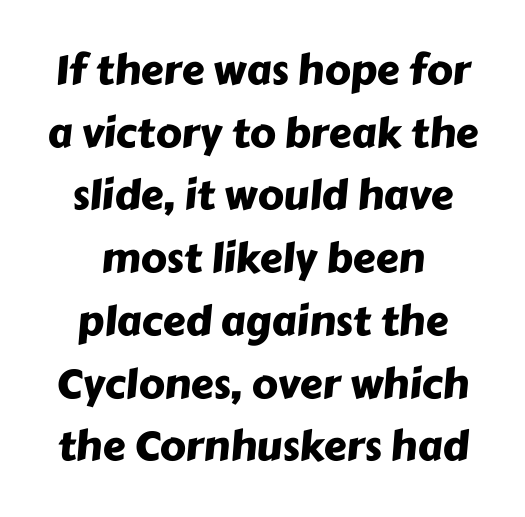
Between one letter and the next there's only the usual sliver of space. The baseline area is clear. Proportional: the letters do not fall into vertical columns. Reading down the block, each line starts at a different indent, mirrored at its end. The leading is moderate, giving the passage an even texture. Note: no serifs on the glyphs.
